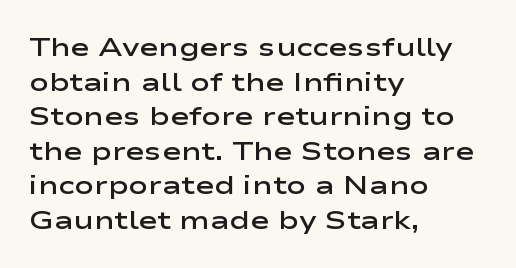
The image shows 26 px text type, upright; set left-aligned, normal line spacing (1.33x), normal letter spacing, not underlined.
